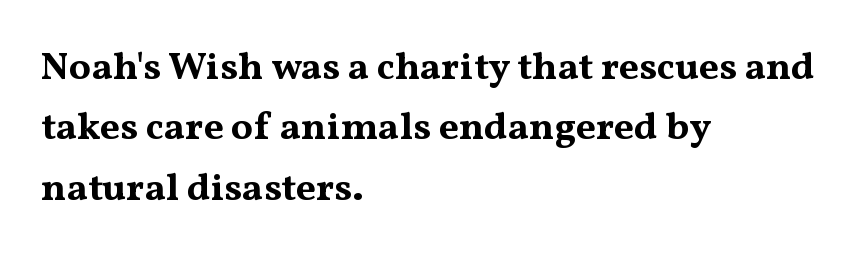
Bare-footed words on every line. Proportional: the letters do not fall into vertical columns. The horizontal fit of the characters is conventional and even. This is serif lettering, the kind often seen in printed books.
